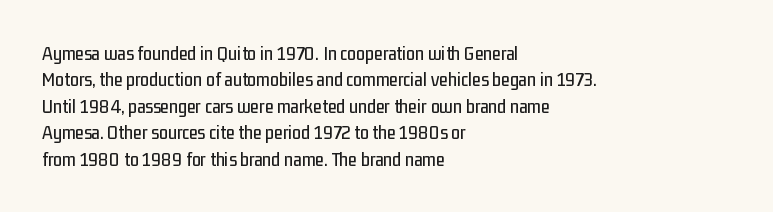
Q: Is the text italic (slanted)? A: No, it is upright.
Q: Is the text underlined? A: No.
Q: How is the paragraph aligned? A: Left-aligned.
Q: Is the spacing between letters normal or unusually wide? A: Normal.
Q: Is the spacing between lines tight, normal or loose? A: Normal.
